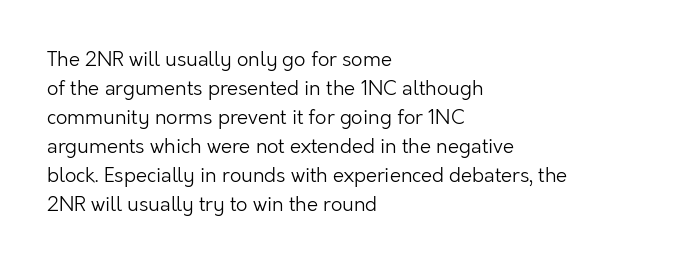
{"italic": "no", "bold": "no", "underline": "no", "align": "left", "line_spacing": "normal", "line_spacing_ratio": 1.45, "letter_spacing": "normal", "letter_spacing_em": 0.0, "glyph_px": 20}
